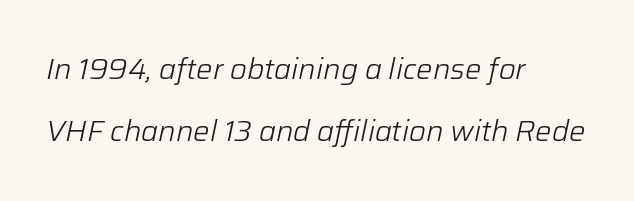
The image shows 29 px light type, italic (leaning right); set left-aligned, loose line spacing (2.14x), normal letter spacing, not underlined; low stroke contrast and a medium x-height.
